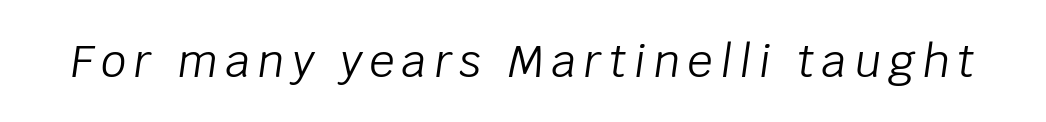
The image shows 45 px light type, italic (leaning right); set not underlined; low stroke contrast and a large x-height.
